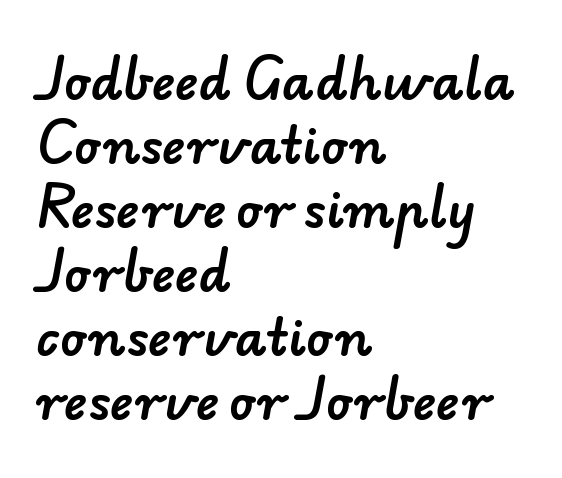
The line texture is even and compact thanks to regular tracking. The leading is moderate, giving the passage an even texture. Font category for this specimen: sans-serif. Left-aligned paragraph, ragged on the right. This sample has the flowing, uneven cadence of proportional lettering. Honestly, there is no underline to notice here at all.
